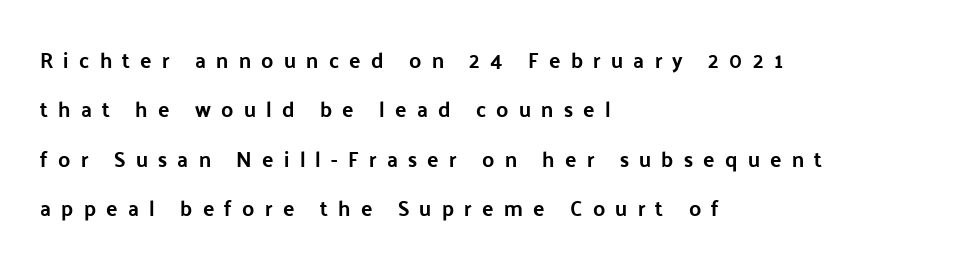
{"italic": "no", "bold": "yes", "underline": "no", "align": "left", "line_spacing": "loose", "line_spacing_ratio": 2.35, "letter_spacing": "wide", "letter_spacing_em": 0.49, "glyph_px": 21}
